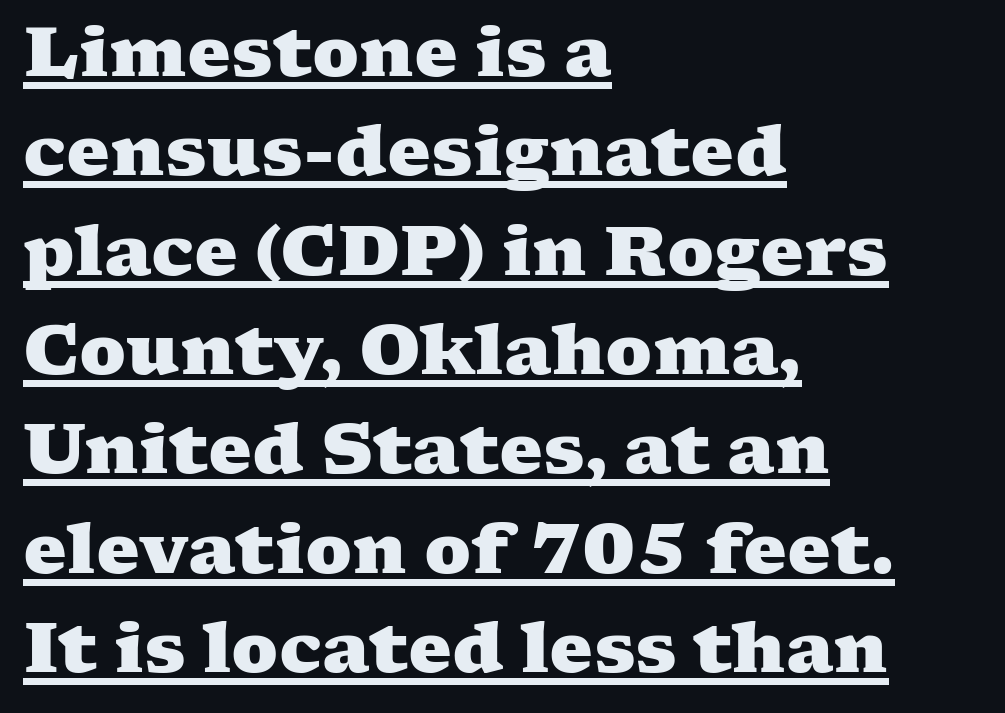
A typesetter would label this face a serif. This rendering uses left alignment, leaving the right contour irregular. This rendering features underlined lettering. Think of a printed novel: that variable character pitch is what you see here. Each glyph is drawn with heavy, bold strokes.
